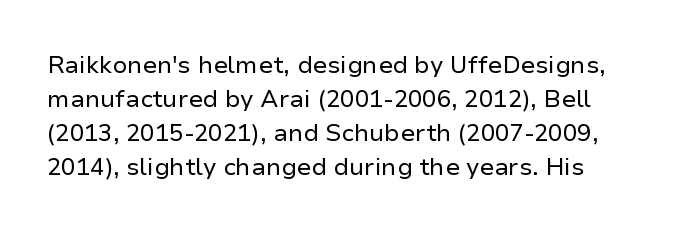
Q: Is the text bold? A: No.
Q: Is the text italic (slanted)? A: No, it is upright.
Q: Is the text underlined? A: No.
Q: Is the spacing between letters normal or unusually wide? A: Normal.
Q: Is the spacing between lines tight, normal or loose? A: Normal.
